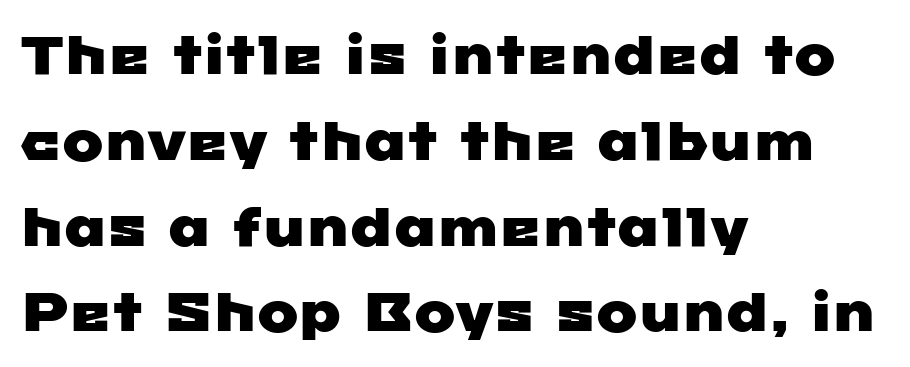
{"serif": "no", "width": "wide", "stroke_contrast": "low", "x_height": "medium", "monospaced": "no", "underline": "no", "align": "left", "line_spacing": "normal", "line_spacing_ratio": 1.56, "letter_spacing": "normal", "letter_spacing_em": 0.0, "glyph_px": 55}
